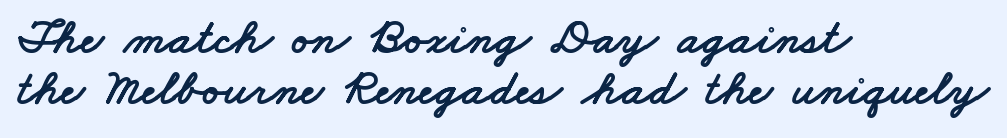
The image shows 50 px wide sans-serif type; set left-aligned, tight line spacing (1.02x), normal letter spacing, not underlined; low stroke contrast and a small x-height.
